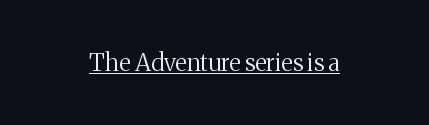
Q: Is the text bold? A: No.
Q: Is the text italic (slanted)? A: No, it is upright.
Q: Is the text underlined? A: Yes.
Q: How is the paragraph aligned? A: Centered.
Q: Is the spacing between letters normal or unusually wide? A: Normal.
